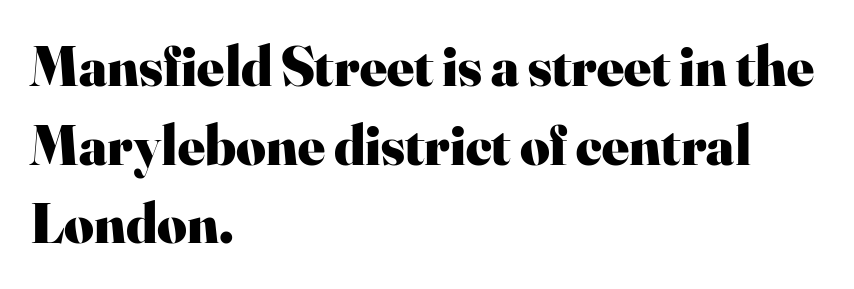
The image shows 57 px heavy serif type, upright; set left-aligned, normal line spacing (1.38x), normal letter spacing, not underlined; high stroke contrast and a small x-height.
